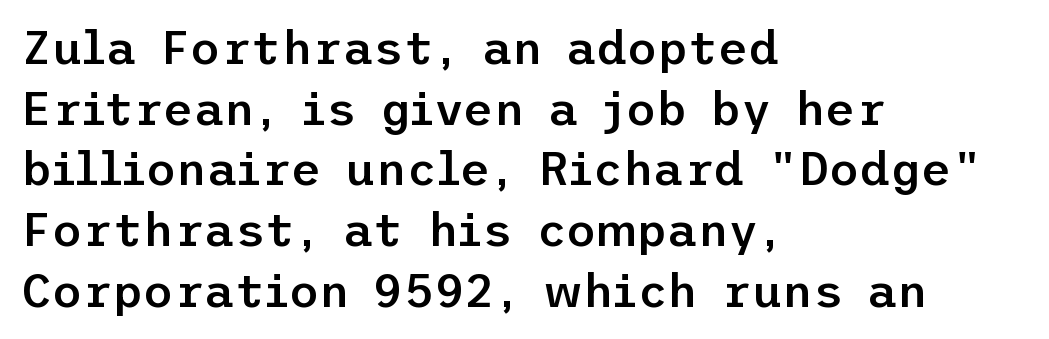
The image shows 47 px semibold sans-serif type, upright; set left-aligned, normal line spacing (1.29x), normal letter spacing, not underlined; low stroke contrast and a medium x-height.
